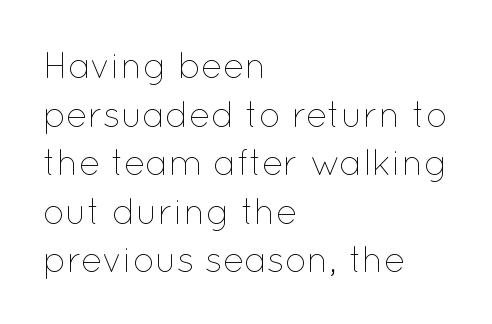
The image shows 36 px thin type, upright; set left-aligned, normal line spacing (1.35x), normal letter spacing, not underlined; low stroke contrast and a medium x-height.
